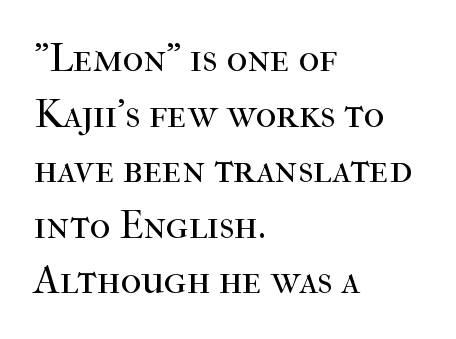
The image shows 40 px regular-weight serif type, upright; set left-aligned, normal line spacing (1.39x), normal letter spacing, not underlined; high stroke contrast and a medium x-height.
